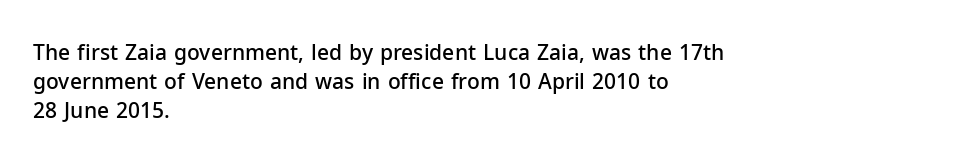
The image shows 21 px text type, upright; set left-aligned, normal line spacing (1.39x), normal letter spacing, not underlined.
